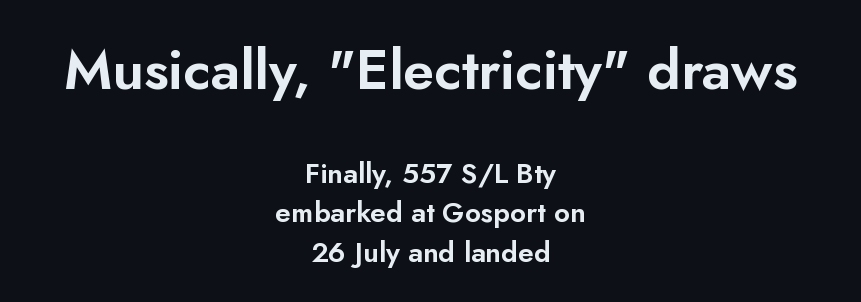
The image shows 56 px sans-serif type, upright; set centered, normal line spacing (1.41x), normal letter spacing, not underlined; the first (top) block is 2.0x larger; low stroke contrast and a small x-height.
